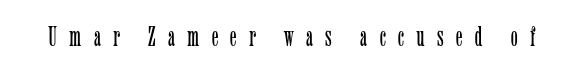
Q: Is the text bold? A: No.
Q: Is the text italic (slanted)? A: No, it is upright.
Q: Is the typeface a serif or a sans-serif typeface? A: Serif.
Q: Is the text underlined? A: No.
Q: Is the spacing between letters normal or unusually wide? A: Unusually wide.
Q: Width (condensed, normal, or wide)? A: Condensed.
Q: Stroke contrast? A: Low.
Q: x-height? A: Medium.
Q: Monospaced? A: No.
